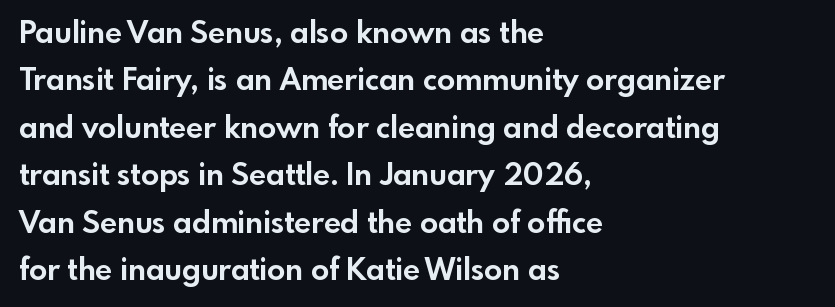
Q: Is the text bold? A: Yes.
Q: Is the text italic (slanted)? A: No, it is upright.
Q: Is the typeface a serif or a sans-serif typeface? A: Sans-serif.
Q: Is the text underlined? A: No.
Q: How is the paragraph aligned? A: Left-aligned.
Q: Is the spacing between letters normal or unusually wide? A: Normal.
Q: Is the spacing between lines tight, normal or loose? A: Normal.
Q: Width (condensed, normal, or wide)? A: Normal.
Q: x-height? A: Small.
Q: Monospaced? A: No.
